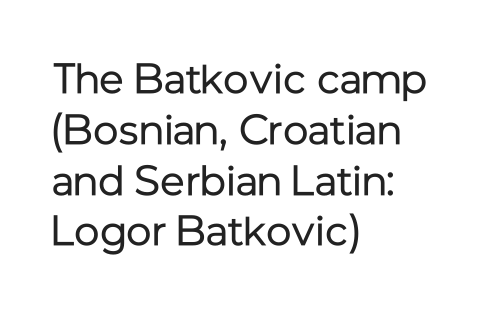
Letters rest on an invisible, unmarked baseline. On a weight scale, this lands at 450 or below. Here the designer chose a conventional face with non-uniform glyph widths. A classic flush-left, rag-right setting is used for this passage. Type style note: lacks serifs.
